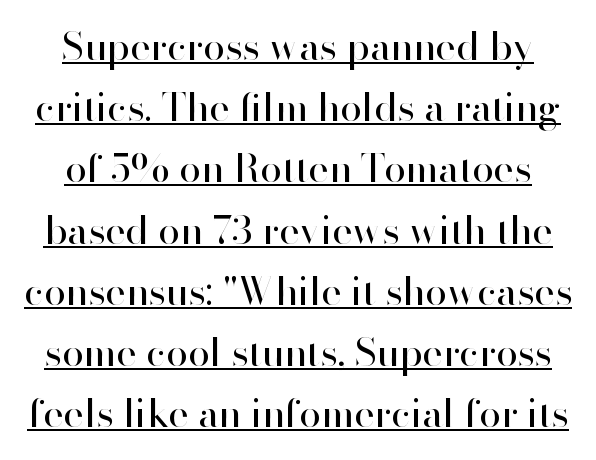
The image shows 39 px regular-weight sans-serif type, upright; set centered, normal line spacing (1.57x), normal letter spacing, underlined; high stroke contrast and a small x-height.
